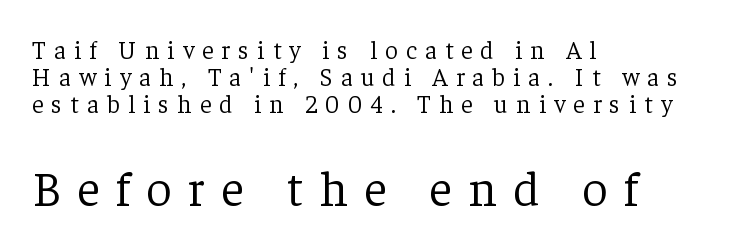
Q: Is the text bold? A: No.
Q: Is the text italic (slanted)? A: No, it is upright.
Q: Is the typeface a serif or a sans-serif typeface? A: Serif.
Q: Is the text underlined? A: No.
Q: How is the paragraph aligned? A: Left-aligned.
Q: Is the spacing between letters normal or unusually wide? A: Unusually wide.
Q: Is the spacing between lines tight, normal or loose? A: Tight.
Q: Which block of text is set in a larger size, the first (top) or the second (bottom)? A: The second (bottom) one.
Q: Width (condensed, normal, or wide)? A: Normal.
Q: Stroke contrast? A: Low.
Q: x-height? A: Medium.
Q: Monospaced? A: No.
